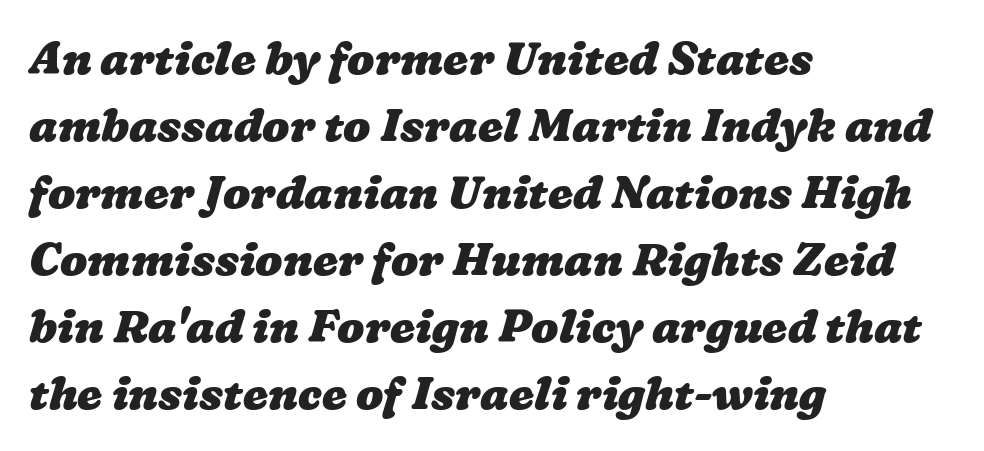
You'd pick this weight for a headline — it's a proper bold. The rendering uses natural spacing where letterforms have individual widths. The space between consecutive lines is moderate. The space beneath each line is pristine and unruled.
